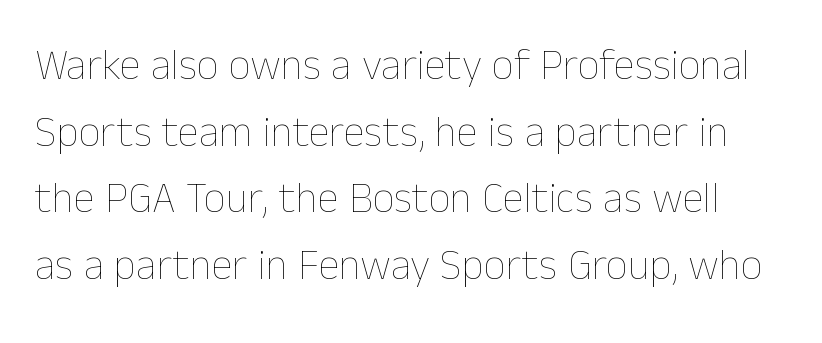
{"italic": "no", "bold": "no", "weight": "thin", "width": "normal", "stroke_contrast": "low", "x_height": "medium", "monospaced": "no", "underline": "no", "line_spacing": "normal", "line_spacing_ratio": 1.55, "letter_spacing": "normal", "letter_spacing_em": 0.0, "glyph_px": 43}
